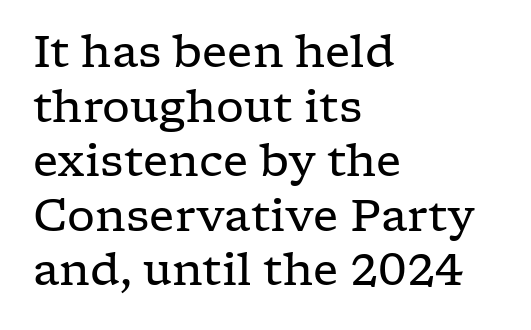
These lines keep a tight, regular rhythm from letter to letter. Glance below the letters and you will spot only blank space. Is the stroke heavy? The answer is a plain regular-or-lighter. Font category for this specimen: serif.
